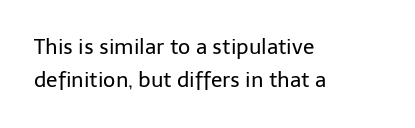
The face looks like a standard text weight, possibly lighter. Short and long lines alike share a common starting point at left. Vertically, the passage feels balanced, rows spaced as you'd expect. A bare baseline throughout the passage. Here the glyphs are tracked normally, forming tight word shapes.
